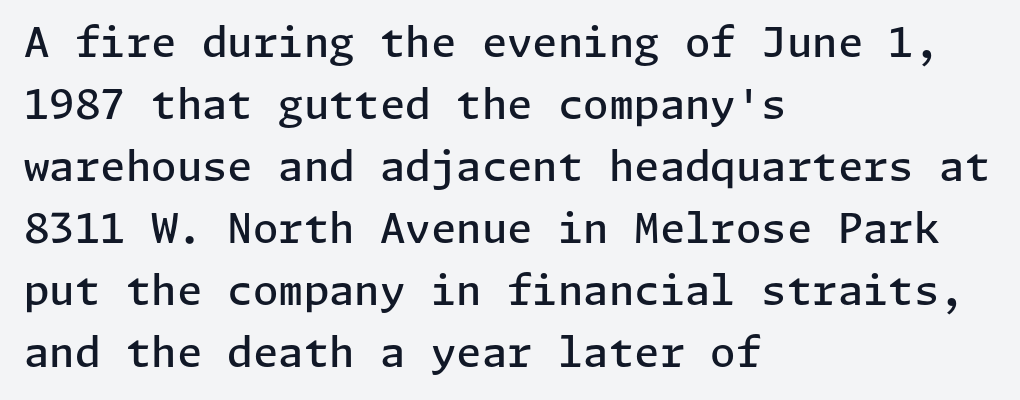
The type is set solid horizontally, with unmodified tracking. Rows of type keep a routine distance in the vertical direction. Emphasis by weight is partial: semibold. Designer's note — italics off, roman on.
